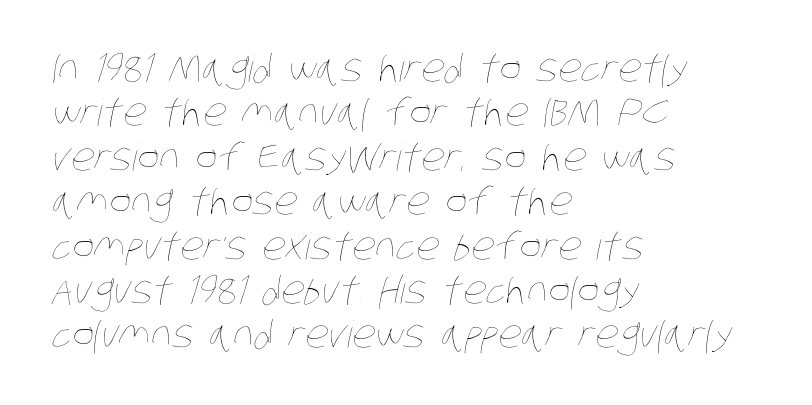
{"bold": "no", "weight": "thin", "width": "condensed", "stroke_contrast": "low", "x_height": "large", "monospaced": "no", "underline": "no", "align": "left", "line_spacing_ratio": 1.2, "letter_spacing": "normal", "letter_spacing_em": 0.0, "glyph_px": 37}
